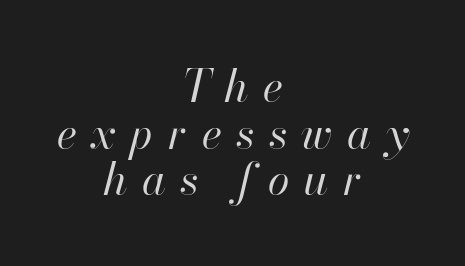
Q: Is the text bold? A: No.
Q: Is the text italic (slanted)? A: Yes, it leans right by about 13 degrees.
Q: Is the text underlined? A: No.
Q: How is the paragraph aligned? A: Centered.
Q: Is the spacing between letters normal or unusually wide? A: Unusually wide.
Q: Is the spacing between lines tight, normal or loose? A: Tight.
Q: Width (condensed, normal, or wide)? A: Normal.
Q: Stroke contrast? A: High.
Q: x-height? A: Small.
Q: Monospaced? A: No.
